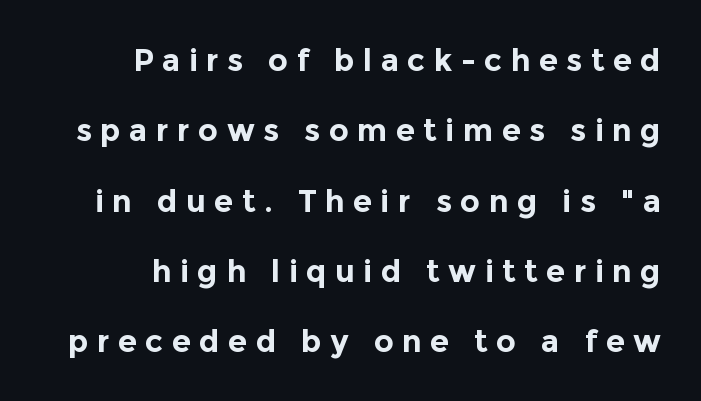
Q: Is the text bold? A: Yes.
Q: Is the text italic (slanted)? A: No, it is upright.
Q: Is the typeface a serif or a sans-serif typeface? A: Sans-serif.
Q: Is the text underlined? A: No.
Q: Is the spacing between letters normal or unusually wide? A: Unusually wide.
Q: Is the spacing between lines tight, normal or loose? A: Loose.
Q: Width (condensed, normal, or wide)? A: Normal.
Q: x-height? A: Medium.
Q: Monospaced? A: No.
